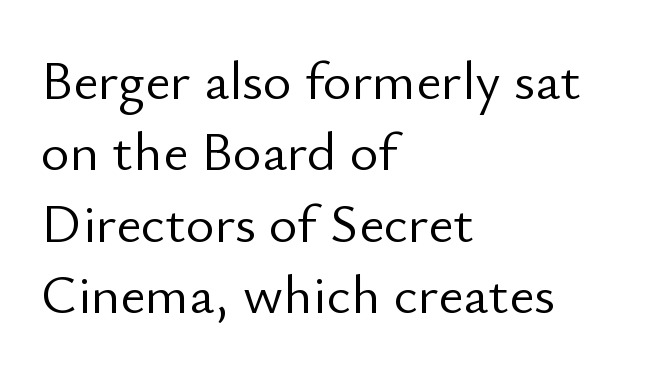
Q: Is the text bold? A: No.
Q: Is the text italic (slanted)? A: No, it is upright.
Q: Is the typeface a serif or a sans-serif typeface? A: Sans-serif.
Q: Is the text underlined? A: No.
Q: How is the paragraph aligned? A: Left-aligned.
Q: Is the spacing between letters normal or unusually wide? A: Normal.
Q: Is the spacing between lines tight, normal or loose? A: Normal.
Q: Width (condensed, normal, or wide)? A: Normal.
Q: Stroke contrast? A: Low.
Q: x-height? A: Small.
Q: Monospaced? A: No.
